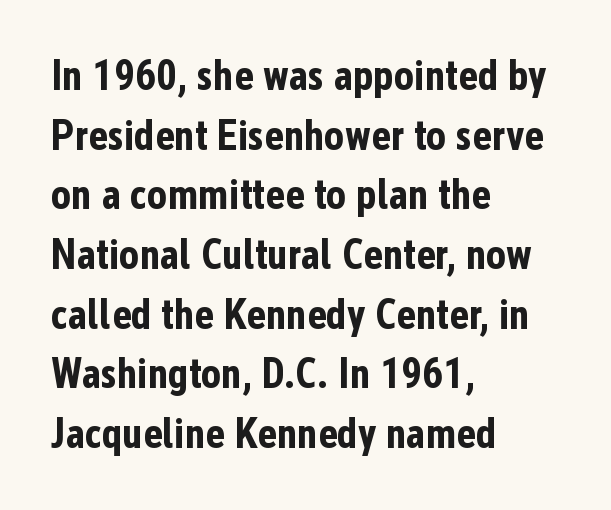
The image shows 42 px bold, condensed sans-serif type, upright; set left-aligned, normal line spacing (1.42x), normal letter spacing, not underlined; low stroke contrast and a medium x-height.
